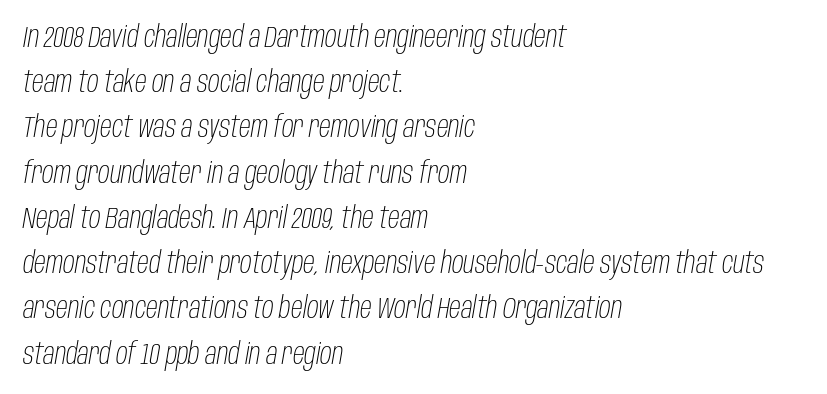
The image shows 29 px light, condensed type, italic (leaning right); set left-aligned, normal line spacing (1.56x), normal letter spacing, not underlined; low stroke contrast and a large x-height.
